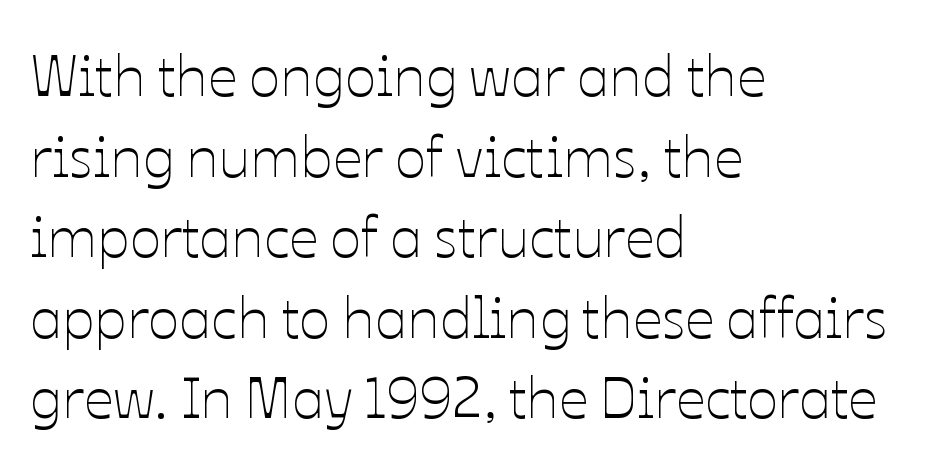
Q: Is the text bold? A: No.
Q: Is the text italic (slanted)? A: No, it is upright.
Q: Is the text underlined? A: No.
Q: How is the paragraph aligned? A: Left-aligned.
Q: Is the spacing between letters normal or unusually wide? A: Normal.
Q: Is the spacing between lines tight, normal or loose? A: Normal.
Q: Width (condensed, normal, or wide)? A: Normal.
Q: Stroke contrast? A: Low.
Q: x-height? A: Medium.
Q: Monospaced? A: No.
